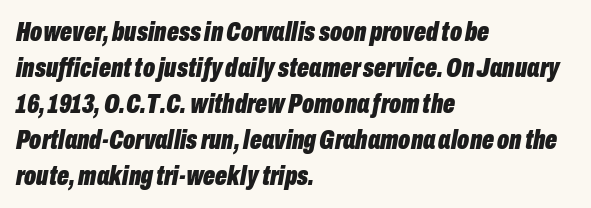
{"italic": "yes", "lean": "right", "slant_degrees": 10, "bold": "yes", "weight": "bold", "width": "condensed", "stroke_contrast": "low", "x_height": "medium", "monospaced": "no", "underline": "no", "align": "left", "line_spacing": "normal", "line_spacing_ratio": 1.29, "letter_spacing": "normal", "letter_spacing_em": 0.0, "glyph_px": 28}
